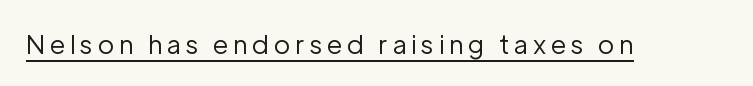
Every word sits above its own underline. The lettering holds an erect, upright posture throughout. Observe the wide spacing: letters keep a clear distance from each other. A light-to-regular cut is what we see here.
